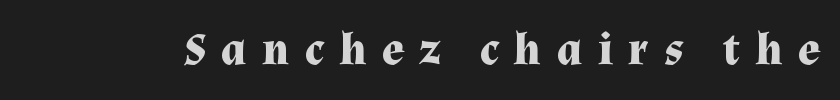
{"serif": "yes", "italic": "no", "bold": "yes", "weight": "bold", "width": "normal", "stroke_contrast": "medium", "x_height": "medium", "monospaced": "no", "underline": "no", "letter_spacing": "wide", "letter_spacing_em": 0.34, "glyph_px": 46}
